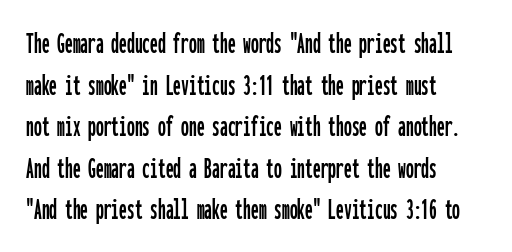
The image shows 31 px condensed sans-serif type, upright, monospaced; set left-aligned, normal line spacing (1.34x), normal letter spacing, not underlined; low stroke contrast and a medium x-height.
